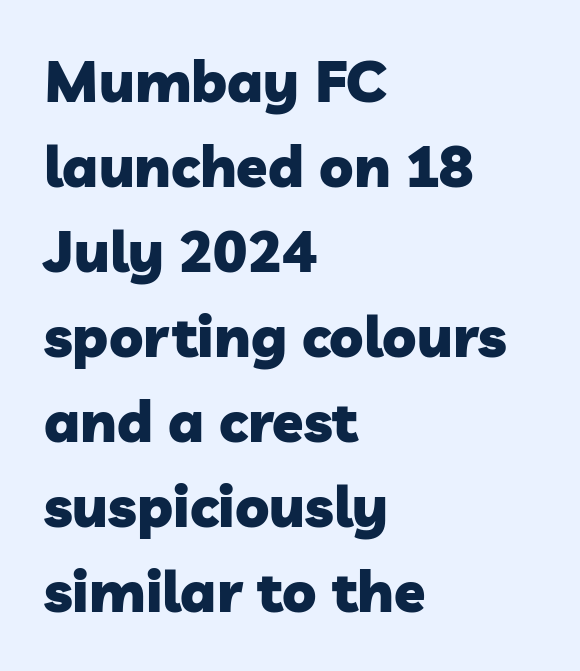
The image shows 57 px heavy sans-serif type; set left-aligned, normal line spacing (1.49x), normal letter spacing, not underlined; low stroke contrast and a medium x-height.
